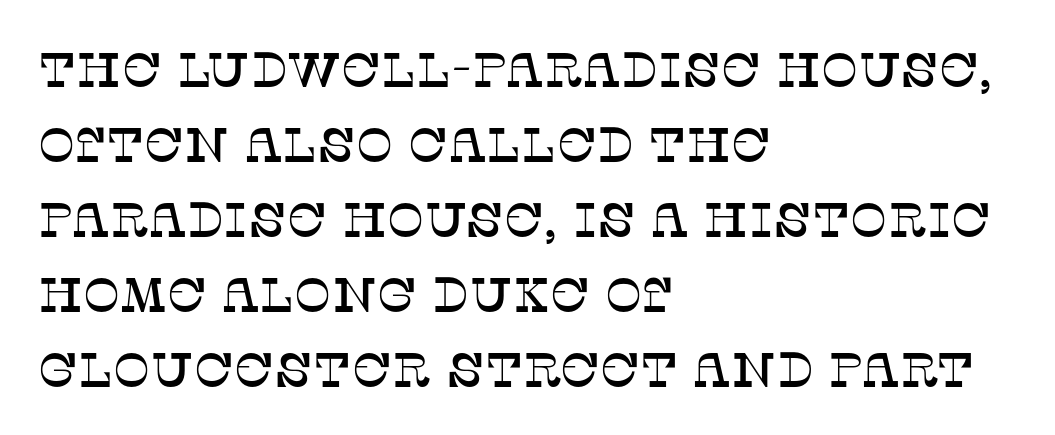
The image shows 49 px serif type, upright; set left-aligned, normal line spacing (1.53x), normal letter spacing, not underlined; low stroke contrast and a large x-height.
